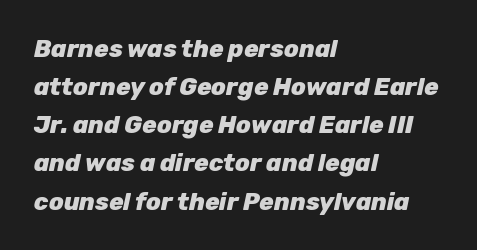
{"italic": "yes", "lean": "right", "slant_degrees": 12, "bold": "yes", "underline": "no", "align": "left", "line_spacing": "normal", "line_spacing_ratio": 1.59, "letter_spacing": "normal", "letter_spacing_em": 0.0, "glyph_px": 24}
